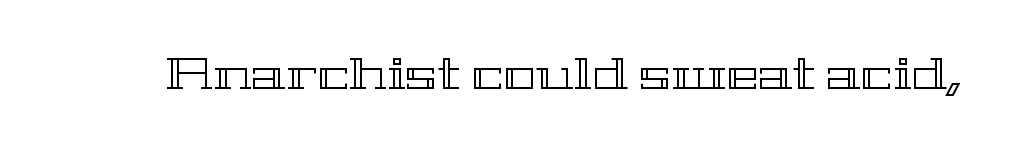
{"italic": "no", "width": "wide", "x_height": "medium", "monospaced": "no", "underline": "no", "letter_spacing": "normal", "letter_spacing_em": 0.0, "glyph_px": 44}
